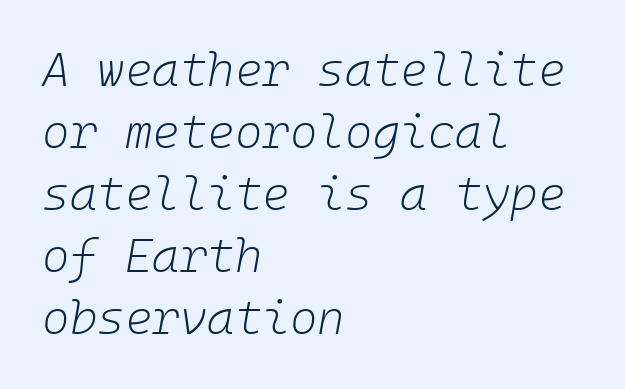
Vertically, the passage feels balanced, rows spaced as you'd expect. In terms of posture, this sample is oblique. The rag falls on the right side of this text block. Bare-footed words on every line.
